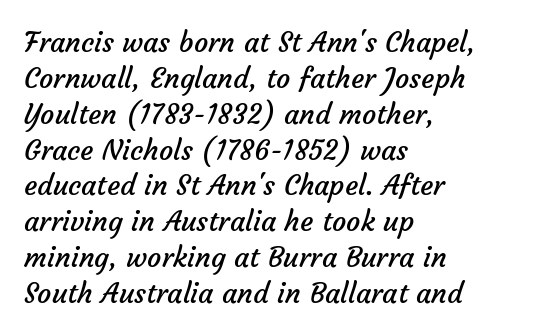
The image shows 28 px regular-weight sans-serif type; set left-aligned, normal line spacing (1.28x), normal letter spacing, not underlined; low stroke contrast and a medium x-height.
